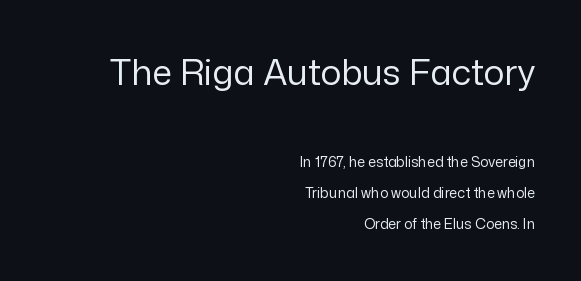
Q: Is the text bold? A: No.
Q: Is the text italic (slanted)? A: No, it is upright.
Q: Is the typeface a serif or a sans-serif typeface? A: Sans-serif.
Q: Is the text underlined? A: No.
Q: How is the paragraph aligned? A: Right-aligned.
Q: Is the spacing between letters normal or unusually wide? A: Normal.
Q: Is the spacing between lines tight, normal or loose? A: Loose.
Q: Which block of text is set in a larger size, the first (top) or the second (bottom)? A: The first (top) one.
Q: Width (condensed, normal, or wide)? A: Normal.
Q: Stroke contrast? A: Low.
Q: x-height? A: Medium.
Q: Monospaced? A: No.
